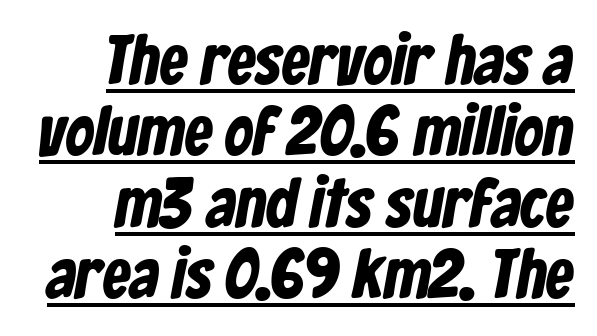
{"serif": "no", "bold": "yes", "weight": "bold", "width": "condensed", "stroke_contrast": "low", "x_height": "medium", "monospaced": "no", "underline": "yes", "align": "right", "line_spacing": "tight", "line_spacing_ratio": 1.02, "letter_spacing": "normal", "letter_spacing_em": 0.0, "glyph_px": 70}
